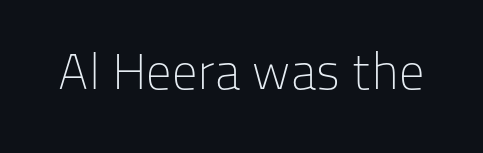
{"serif": "no", "italic": "no", "bold": "no", "weight": "light", "width": "normal", "stroke_contrast": "low", "x_height": "medium", "monospaced": "no", "underline": "no", "letter_spacing": "normal", "letter_spacing_em": 0.0, "glyph_px": 50}
